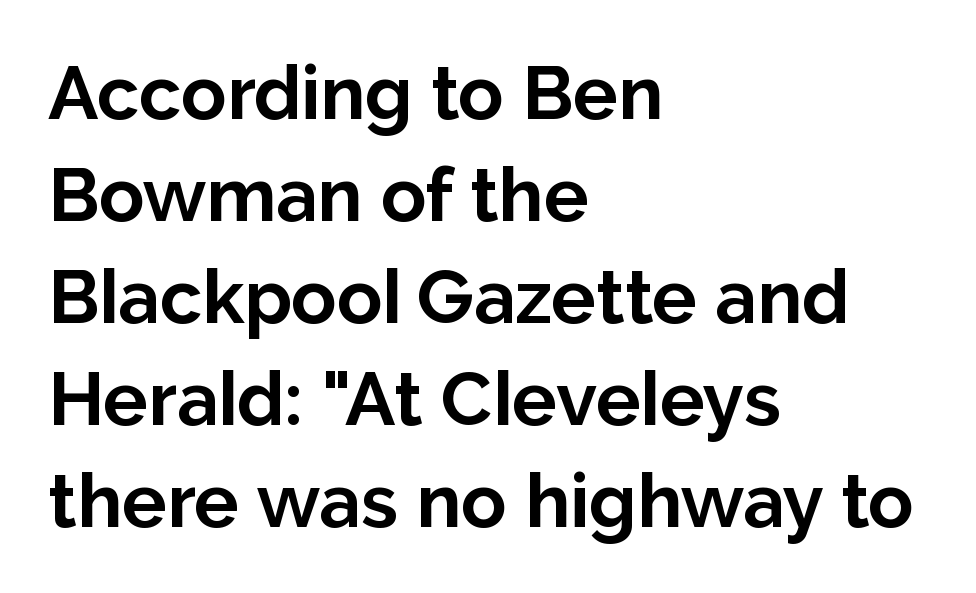
{"serif": "no", "italic": "no", "bold": "yes", "weight": "bold", "width": "normal", "stroke_contrast": "low", "x_height": "medium", "monospaced": "no", "underline": "no", "align": "left", "line_spacing": "normal", "line_spacing_ratio": 1.36, "letter_spacing": "normal", "letter_spacing_em": 0.0, "glyph_px": 75}
